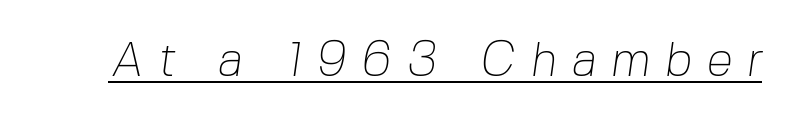
Q: Is the text bold? A: No.
Q: Is the typeface a serif or a sans-serif typeface? A: Sans-serif.
Q: Is the text underlined? A: Yes.
Q: Is the spacing between letters normal or unusually wide? A: Unusually wide.
Q: Width (condensed, normal, or wide)? A: Normal.
Q: Stroke contrast? A: Low.
Q: x-height? A: Medium.
Q: Monospaced? A: No.
